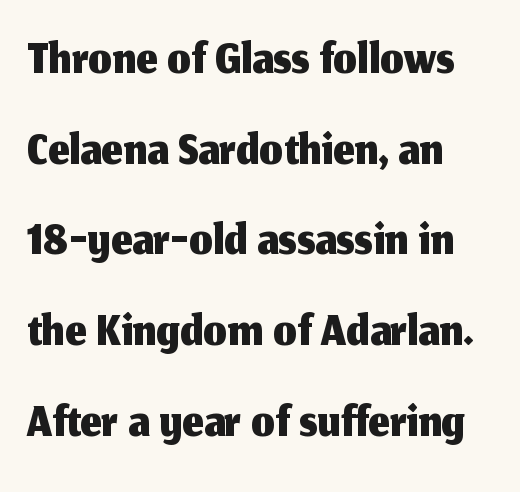
The glyphs in this specimen are sans serif. When letters stand straight like this, we call the style roman or upright. Which margin do the lines hug? The left one — the right edge is uneven. The passage shown is typed in a proportional face where columns would drift. The zone under the glyphs is completely vacant. There is no visible air inserted between adjacent glyphs.
